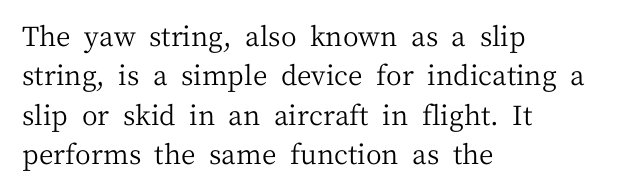
Quick note: not italic, upright. Is the stroke heavy? The answer is a plain regular-or-lighter. The setting favours the left margin, as ordinary paragraphs usually do. Has an underline been added? It has not. Tracking here is standard; glyphs follow each other at the usual distance. Line spacing here is normal.
